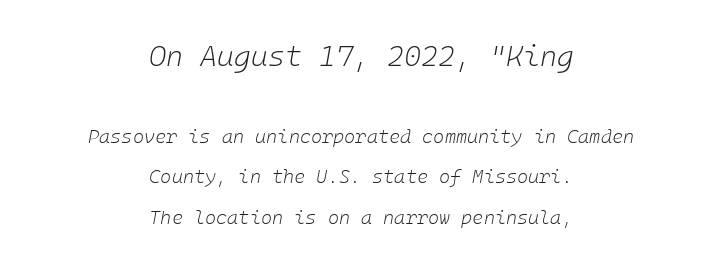
Is the type heavy? It reads as light-to-regular instead. The baseline area is clear. There is no visible air inserted between adjacent glyphs. Bigger letters appear in the top chunk; the bottom chunk is reduced. In terms of posture, this sample is oblique.
